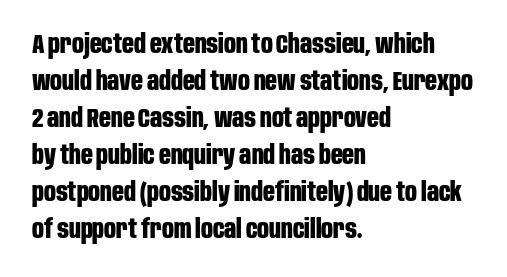
Q: Is the text bold? A: Yes.
Q: Is the text italic (slanted)? A: No, it is upright.
Q: Is the text underlined? A: No.
Q: How is the paragraph aligned? A: Left-aligned.
Q: Is the spacing between letters normal or unusually wide? A: Normal.
Q: Is the spacing between lines tight, normal or loose? A: Normal.
